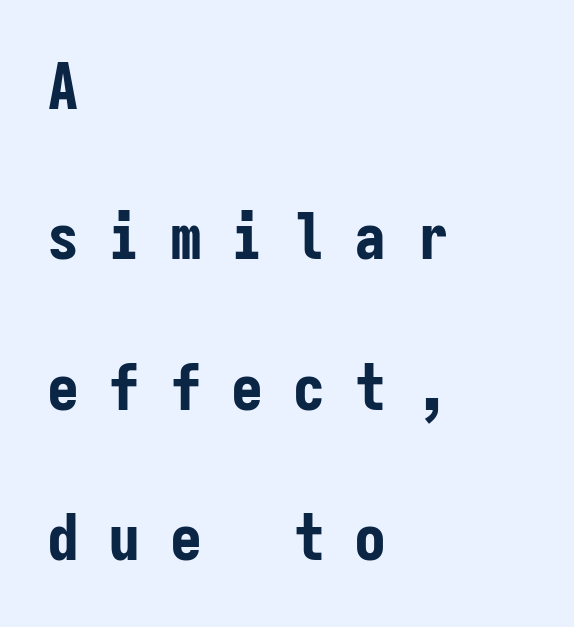
The rendering uses a bold face; every stroke is thick and dark. This sample uses expanded letter spacing, leaving extra air between glyphs. The rag falls on the right side of this text block. Type without underlining. What's the leading like? Stretched, with rows far apart. Font category for this specimen: sans-serif.
